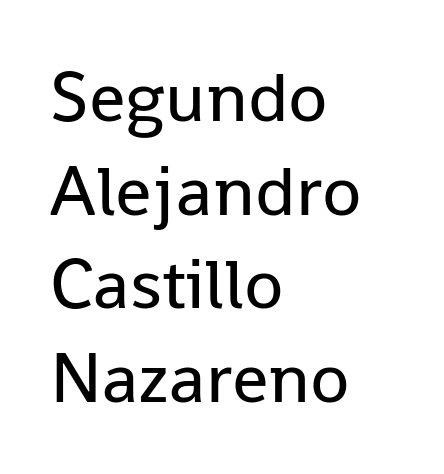
{"serif": "no", "italic": "no", "bold": "no", "weight": "regular", "width": "normal", "stroke_contrast": "low", "x_height": "medium", "monospaced": "no", "underline": "no", "align": "left", "line_spacing": "normal", "line_spacing_ratio": 1.3, "letter_spacing": "normal", "letter_spacing_em": 0.0, "glyph_px": 72}
